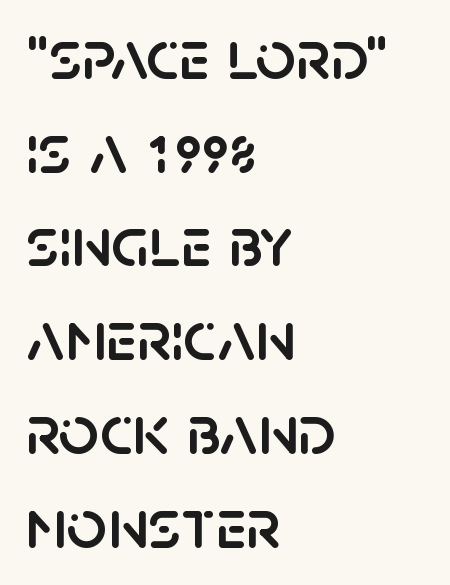
Q: Is the text italic (slanted)? A: No, it is upright.
Q: Is the typeface a serif or a sans-serif typeface? A: Sans-serif.
Q: Is the text underlined? A: No.
Q: How is the paragraph aligned? A: Left-aligned.
Q: Is the spacing between letters normal or unusually wide? A: Normal.
Q: Is the spacing between lines tight, normal or loose? A: Normal.
Q: Width (condensed, normal, or wide)? A: Normal.
Q: Stroke contrast? A: Low.
Q: x-height? A: Large.
Q: Monospaced? A: No.
